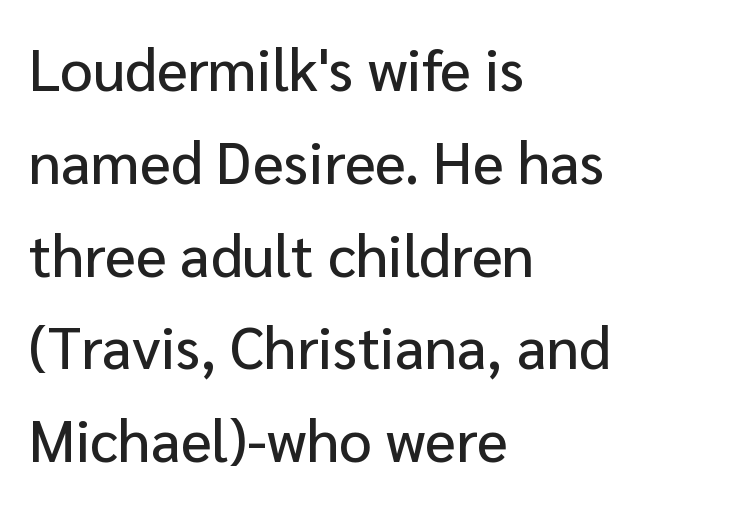
{"serif": "no", "italic": "no", "width": "normal", "stroke_contrast": "low", "x_height": "medium", "monospaced": "no", "underline": "no", "align": "left", "line_spacing": "normal", "line_spacing_ratio": 1.6, "letter_spacing": "normal", "letter_spacing_em": 0.0, "glyph_px": 58}
